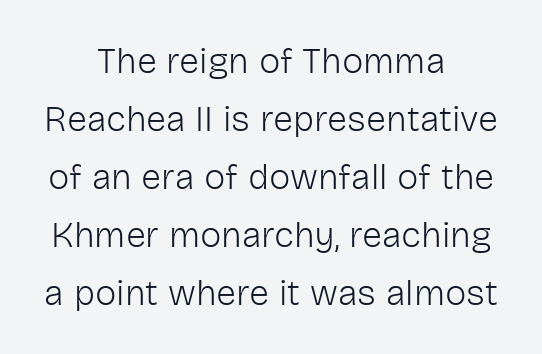
The image shows 36 px light sans-serif type, upright; set centered, normal line spacing (1.61x), normal letter spacing, not underlined; low stroke contrast and a medium x-height.
